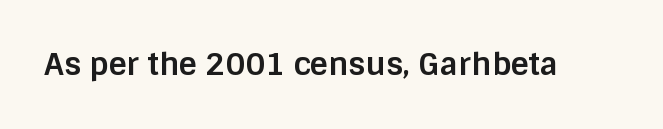
The image shows 31 px bold sans-serif type, upright; set normal letter spacing, not underlined; low stroke contrast and a large x-height.
